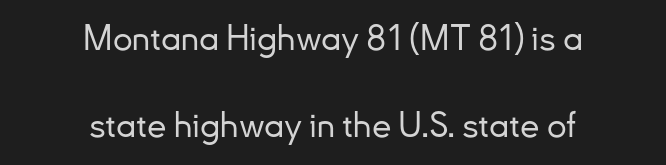
{"serif": "no", "italic": "no", "width": "normal", "stroke_contrast": "low", "x_height": "small", "monospaced": "no", "underline": "no", "align": "center", "line_spacing": "loose", "line_spacing_ratio": 2.49, "letter_spacing": "normal", "letter_spacing_em": 0.0, "glyph_px": 35}
